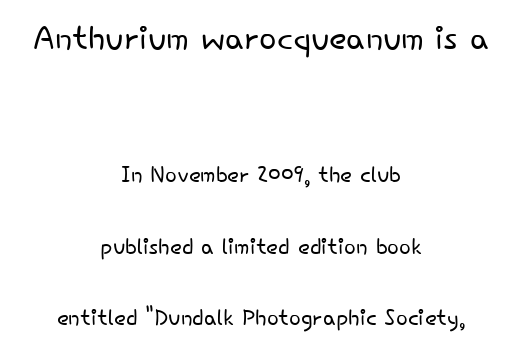
Leading is clearly above the norm, producing a sparse column. The face looks like a standard text weight, possibly lighter. Teacher's note: observe the equal gaps on both sides — that is centered alignment. Tracking here is standard; glyphs follow each other at the usual distance. Rendered with straight, roman letterforms.
